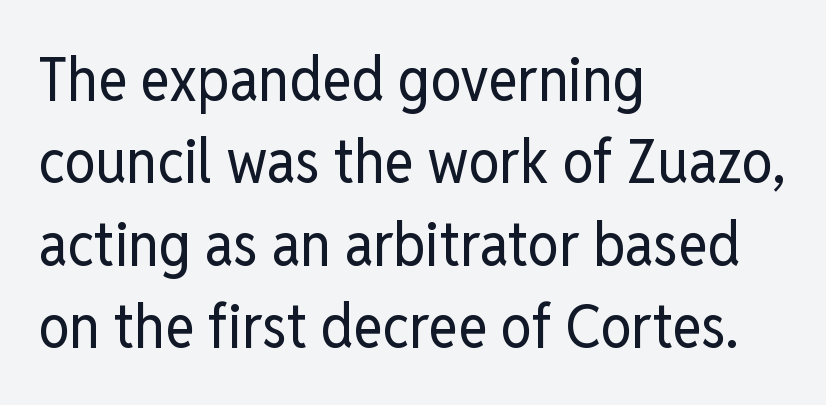
The image shows 62 px regular-weight, condensed sans-serif type, upright; set left-aligned, normal line spacing (1.33x), normal letter spacing, not underlined; low stroke contrast and a medium x-height.
